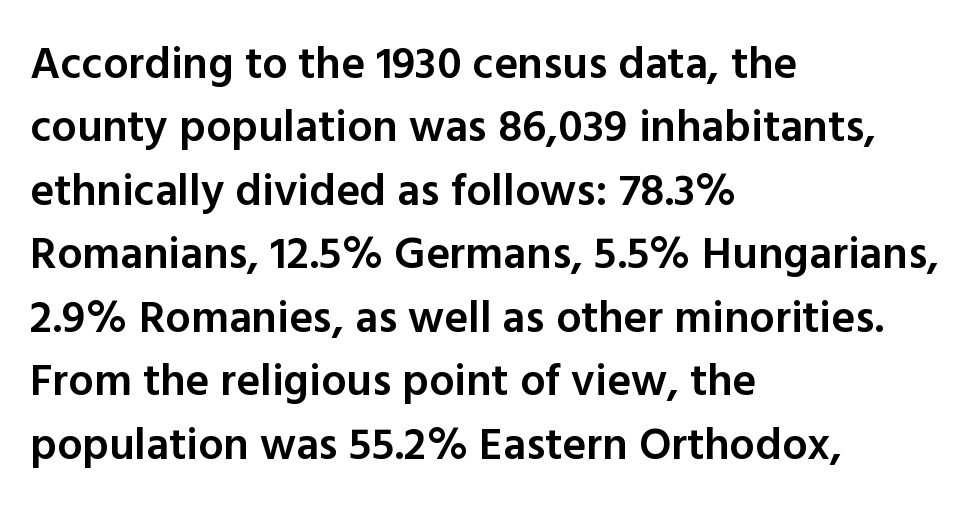
{"serif": "no", "italic": "no", "bold": "semi", "weight": "semibold", "width": "normal", "x_height": "medium", "monospaced": "no", "underline": "no", "align": "left", "line_spacing": "normal", "line_spacing_ratio": 1.41, "letter_spacing": "normal", "letter_spacing_em": 0.0, "glyph_px": 45}
